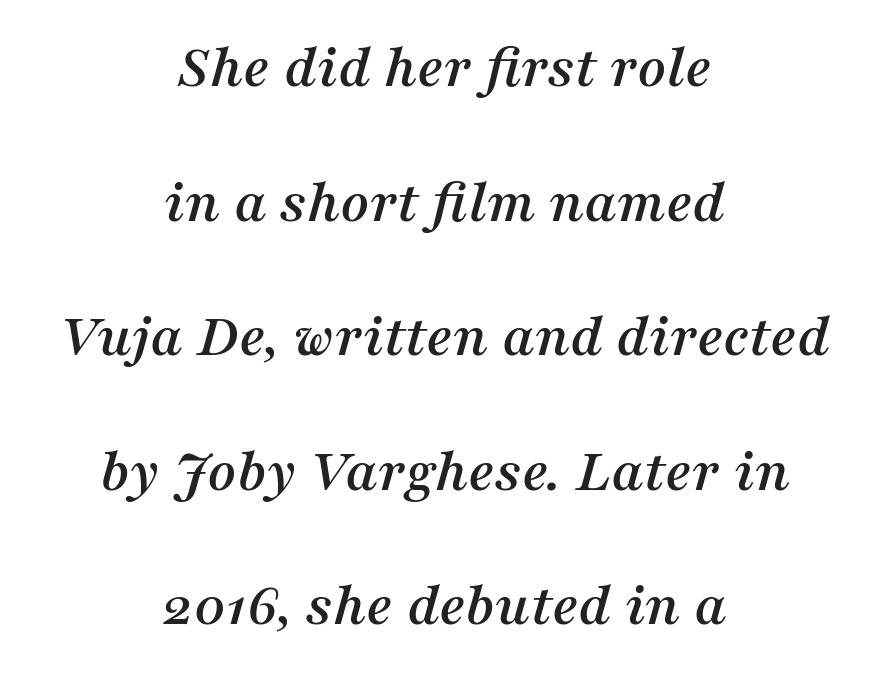
{"serif": "yes", "italic": "yes", "lean": "right", "slant_degrees": 16, "width": "normal", "stroke_contrast": "medium", "x_height": "medium", "monospaced": "no", "underline": "no", "align": "center", "line_spacing": "loose", "line_spacing_ratio": 2.17, "letter_spacing": "normal", "letter_spacing_em": 0.0, "glyph_px": 62}
